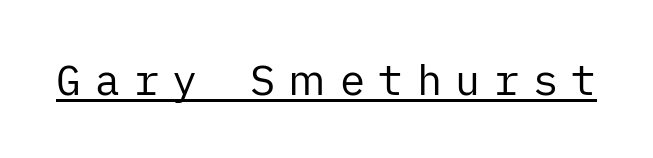
The image shows 42 px regular-weight sans-serif type, upright; set unusually wide letter spacing (+0.32 em), underlined; low stroke contrast and a medium x-height.
